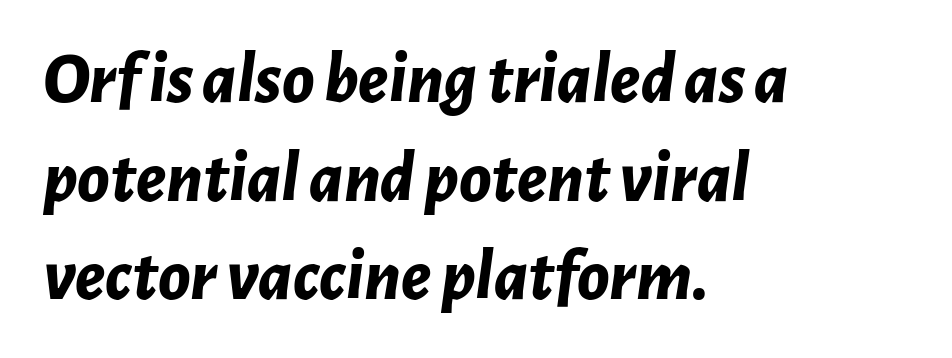
The image shows 73 px bold type, italic (leaning right); set left-aligned, normal line spacing (1.35x), normal letter spacing, not underlined; low stroke contrast and a medium x-height.
